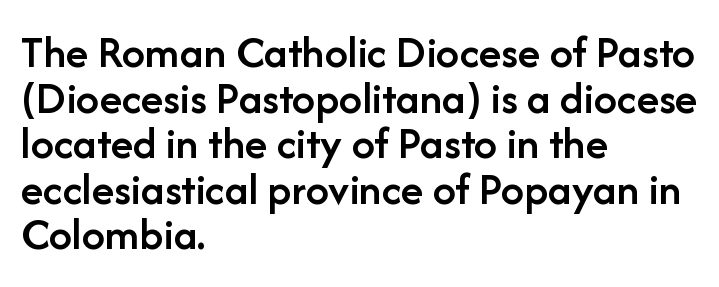
Q: Is the text bold? A: Semi-bold.
Q: Is the text italic (slanted)? A: No, it is upright.
Q: Is the typeface a serif or a sans-serif typeface? A: Sans-serif.
Q: Is the text underlined? A: No.
Q: How is the paragraph aligned? A: Left-aligned.
Q: Is the spacing between letters normal or unusually wide? A: Normal.
Q: Is the spacing between lines tight, normal or loose? A: Tight.
Q: Width (condensed, normal, or wide)? A: Normal.
Q: Stroke contrast? A: Low.
Q: x-height? A: Medium.
Q: Monospaced? A: No.
